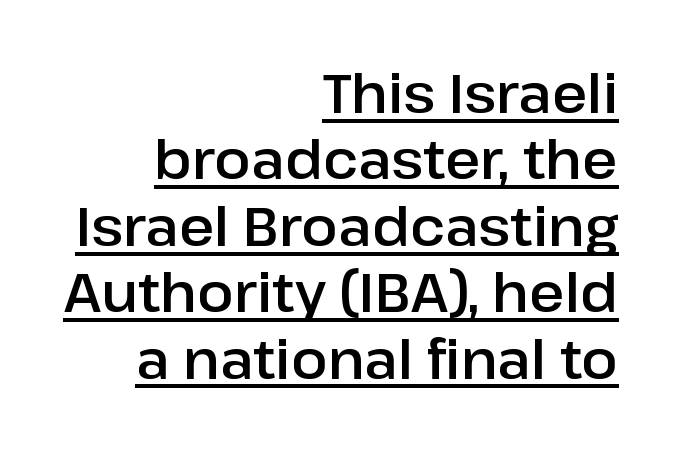
{"serif": "no", "italic": "no", "width": "normal", "stroke_contrast": "low", "x_height": "medium", "monospaced": "no", "underline": "yes", "align": "right", "line_spacing_ratio": 1.23, "letter_spacing": "normal", "letter_spacing_em": 0.0, "glyph_px": 54}
